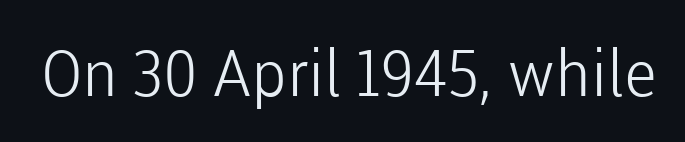
Underlining? Definitely not there. This sample has the flowing, uneven cadence of proportional lettering. Every character sits straight up, as roman type does. The cut favours lightness, reaching ordinary text weight at its darkest.
